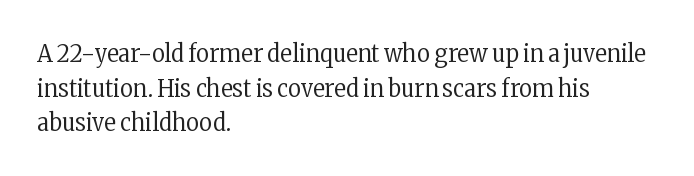
The image shows 25 px text type, upright; set left-aligned, normal line spacing (1.39x), normal letter spacing, not underlined.
